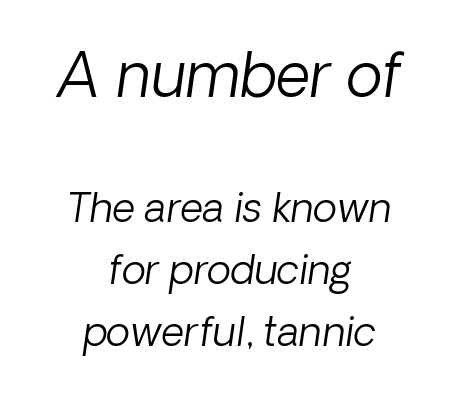
Underlining? Definitely not there. Observe the ordinary spacing: letters are neighbours, not strangers. The passage shown is typed in a proportional face where columns would drift. This sample uses an oblique cut, with every glyph tilted off the vertical. The more generous point size was reserved for the upper chunk.
